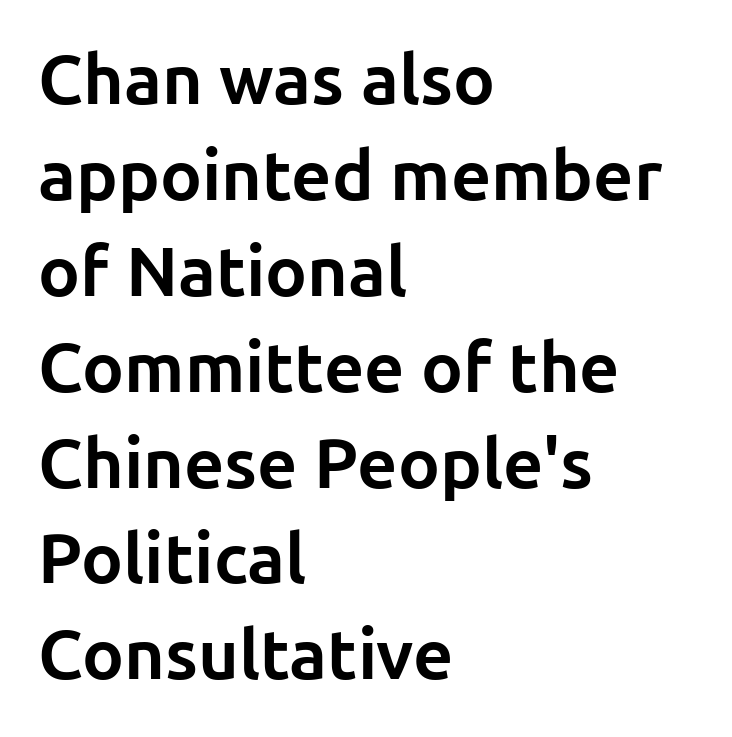
The image shows 70 px bold sans-serif type, upright; set left-aligned, normal line spacing (1.37x), normal letter spacing, not underlined; low stroke contrast and a medium x-height.
